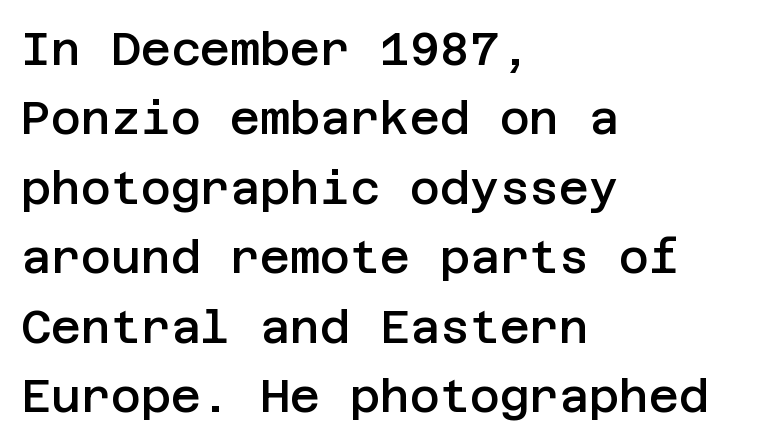
{"serif": "no", "italic": "no", "bold": "semi", "weight": "semibold", "width": "normal", "stroke_contrast": "low", "x_height": "large", "underline": "no", "align": "left", "line_spacing": "normal", "line_spacing_ratio": 1.51, "letter_spacing": "normal", "letter_spacing_em": 0.0, "glyph_px": 46}
